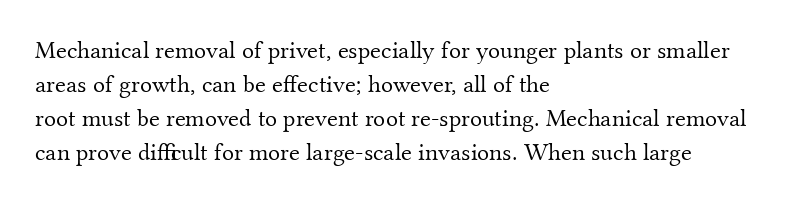
Q: Is the text bold? A: No.
Q: Is the text italic (slanted)? A: No, it is upright.
Q: Is the text underlined? A: No.
Q: How is the paragraph aligned? A: Left-aligned.
Q: Is the spacing between letters normal or unusually wide? A: Normal.
Q: Is the spacing between lines tight, normal or loose? A: Normal.
